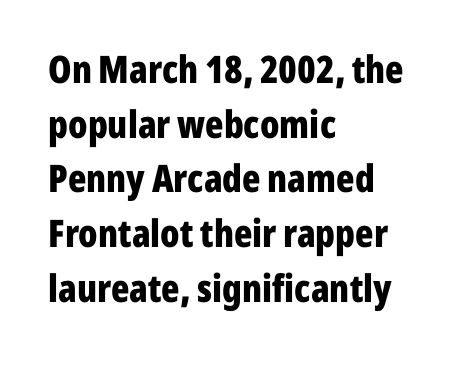
{"serif": "no", "italic": "no", "bold": "yes", "weight": "bold", "width": "condensed", "stroke_contrast": "low", "x_height": "medium", "monospaced": "no", "underline": "no", "align": "left", "line_spacing": "normal", "line_spacing_ratio": 1.44, "letter_spacing": "normal", "letter_spacing_em": 0.0, "glyph_px": 38}
